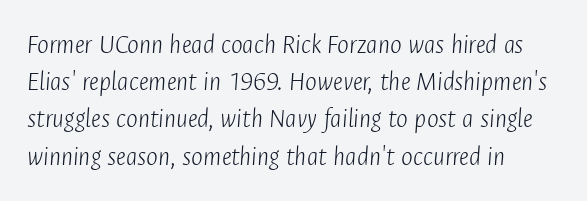
Q: Is the text bold? A: No.
Q: Is the text italic (slanted)? A: Yes, it leans right by about 4 degrees.
Q: Is the text underlined? A: No.
Q: How is the paragraph aligned? A: Left-aligned.
Q: Is the spacing between letters normal or unusually wide? A: Normal.
Q: Is the spacing between lines tight, normal or loose? A: Normal.
Q: Width (condensed, normal, or wide)? A: Condensed.
Q: Stroke contrast? A: Low.
Q: x-height? A: Medium.
Q: Monospaced? A: No.
